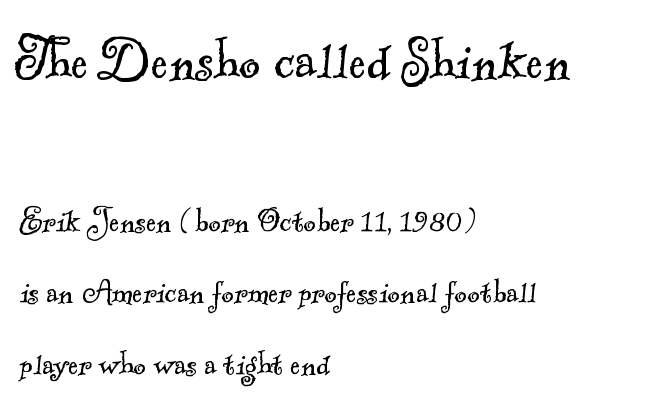
{"serif": "yes", "bold": "no", "weight": "light", "width": "normal", "x_height": "small", "monospaced": "no", "underline": "no", "align": "left", "line_spacing_ratio": 1.89, "letter_spacing": "normal", "letter_spacing_em": 0.0, "larger_block": "first", "size_ratio": 1.74, "glyph_px": 66}
